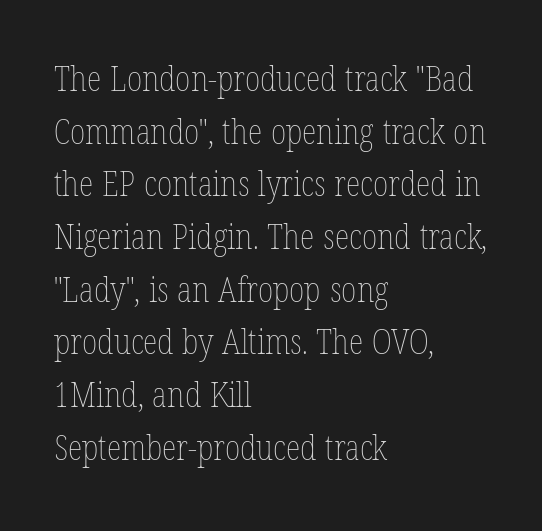
Q: Is the text bold? A: No.
Q: Is the text italic (slanted)? A: No, it is upright.
Q: Is the text underlined? A: No.
Q: How is the paragraph aligned? A: Left-aligned.
Q: Is the spacing between letters normal or unusually wide? A: Normal.
Q: Is the spacing between lines tight, normal or loose? A: Normal.
Q: Width (condensed, normal, or wide)? A: Condensed.
Q: Stroke contrast? A: Low.
Q: x-height? A: Medium.
Q: Monospaced? A: No.
